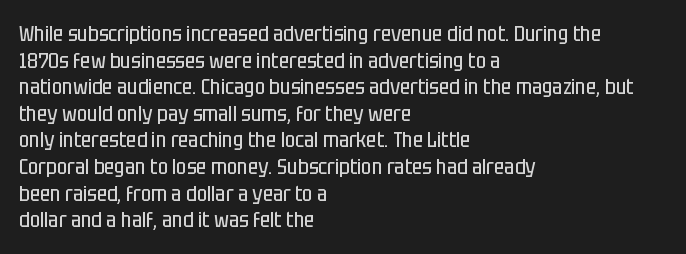
Q: Is the text bold? A: No.
Q: Is the text italic (slanted)? A: No, it is upright.
Q: Is the text underlined? A: No.
Q: How is the paragraph aligned? A: Left-aligned.
Q: Is the spacing between letters normal or unusually wide? A: Normal.
